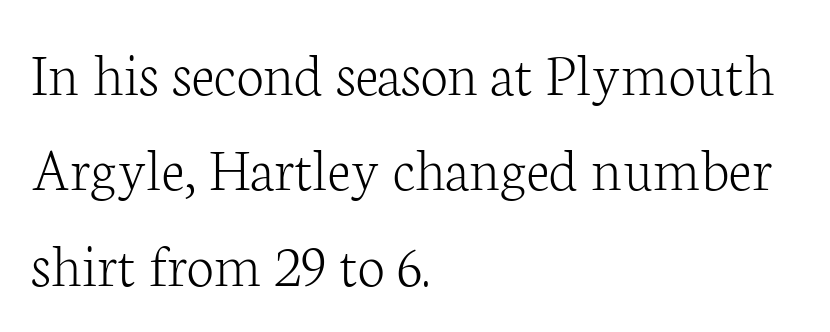
Q: Is the text bold? A: No.
Q: Is the text italic (slanted)? A: No, it is upright.
Q: Is the typeface a serif or a sans-serif typeface? A: Serif.
Q: Is the text underlined? A: No.
Q: How is the paragraph aligned? A: Left-aligned.
Q: Is the spacing between letters normal or unusually wide? A: Normal.
Q: Is the spacing between lines tight, normal or loose? A: Normal.
Q: Width (condensed, normal, or wide)? A: Normal.
Q: Stroke contrast? A: Low.
Q: x-height? A: Medium.
Q: Monospaced? A: No.
